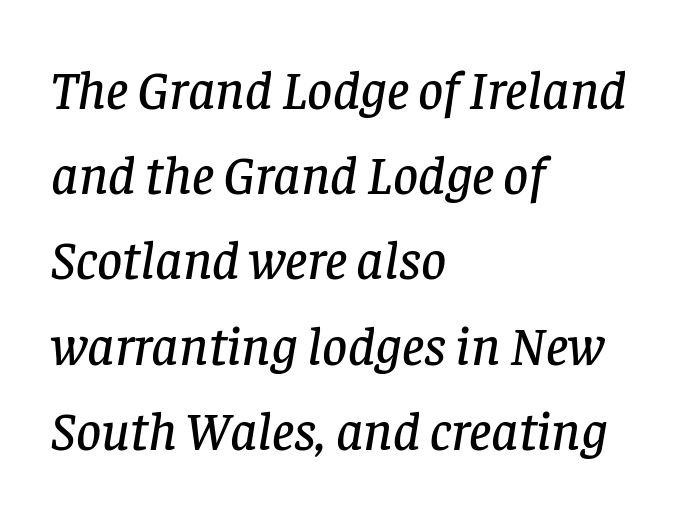
Q: Is the text italic (slanted)? A: Yes, it leans right by about 8 degrees.
Q: Is the typeface a serif or a sans-serif typeface? A: Serif.
Q: Is the text underlined? A: No.
Q: How is the paragraph aligned? A: Left-aligned.
Q: Is the spacing between letters normal or unusually wide? A: Normal.
Q: Is the spacing between lines tight, normal or loose? A: Normal.
Q: Width (condensed, normal, or wide)? A: Normal.
Q: Stroke contrast? A: Low.
Q: x-height? A: Large.
Q: Monospaced? A: No.
